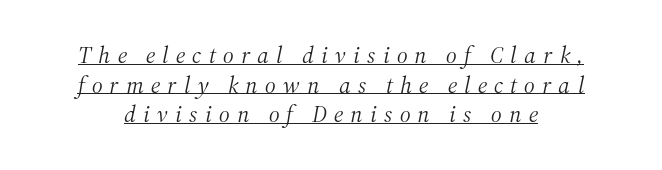
Q: Is the text bold? A: No.
Q: Is the text italic (slanted)? A: Yes, it leans right by about 12 degrees.
Q: Is the text underlined? A: Yes.
Q: Is the spacing between letters normal or unusually wide? A: Unusually wide.
